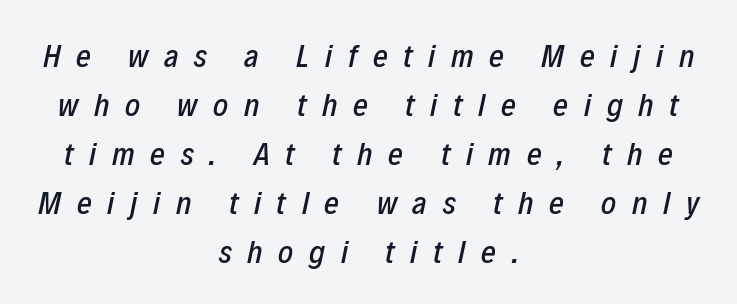
Q: Is the text italic (slanted)? A: Yes, it leans right by about 12 degrees.
Q: Is the text underlined? A: No.
Q: How is the paragraph aligned? A: Centered.
Q: Is the spacing between letters normal or unusually wide? A: Unusually wide.
Q: Is the spacing between lines tight, normal or loose? A: Normal.
Q: Width (condensed, normal, or wide)? A: Condensed.
Q: Stroke contrast? A: Low.
Q: x-height? A: Medium.
Q: Monospaced? A: No.
